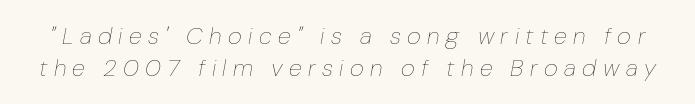
The space directly below the letters is spotless. Baseline-to-baseline distance is the conventional proportion of letter height. The face used here has a pronounced slope to its letters. The tracking jumps out immediately: characters are airy and widely separated.
